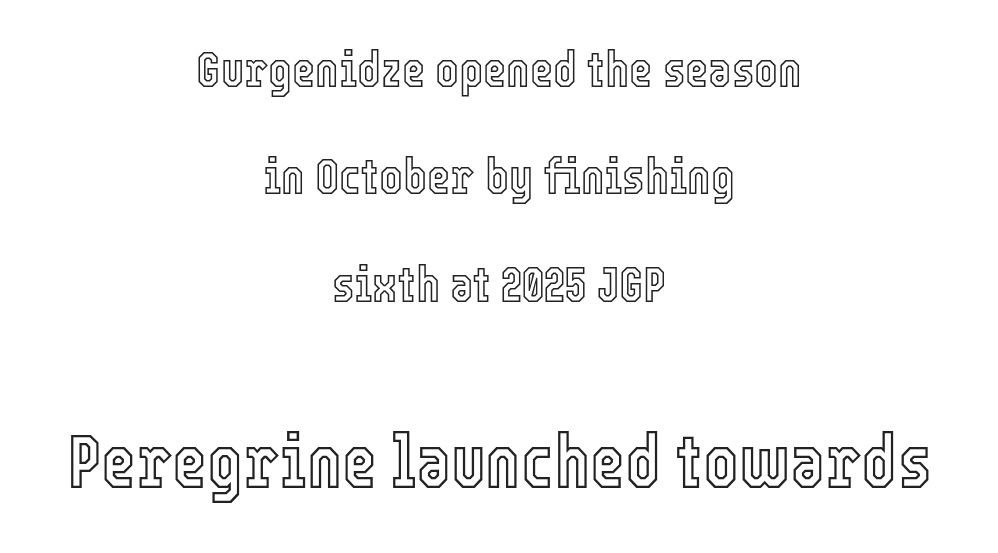
{"italic": "no", "width": "condensed", "x_height": "medium", "monospaced": "no", "underline": "no", "align": "center", "line_spacing": "loose", "line_spacing_ratio": 2.15, "letter_spacing": "normal", "letter_spacing_em": 0.0, "larger_block": "second", "size_ratio": 1.5, "glyph_px": 75}
